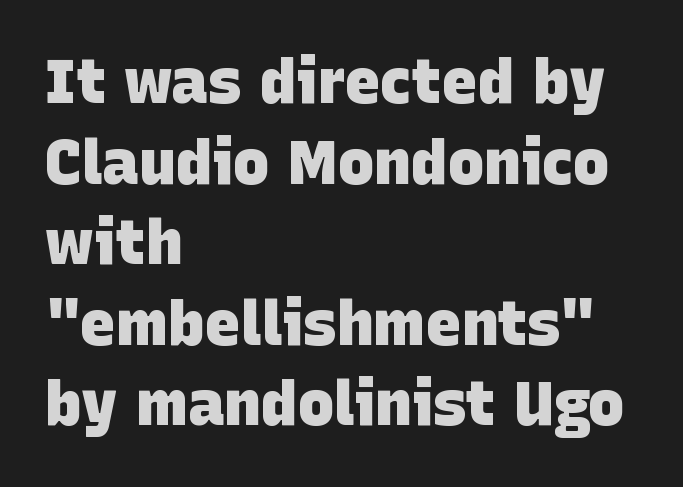
{"serif": "no", "bold": "yes", "weight": "heavy", "width": "normal", "stroke_contrast": "low", "x_height": "large", "monospaced": "no", "underline": "no", "align": "left", "line_spacing": "normal", "line_spacing_ratio": 1.32, "letter_spacing": "normal", "letter_spacing_em": 0.0, "glyph_px": 61}
